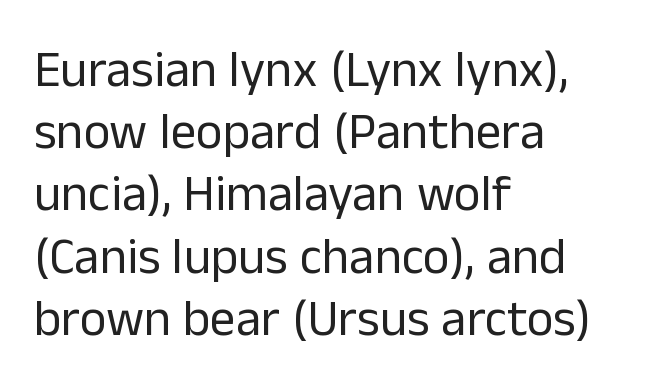
Nobody drew a line under any word here. A typesetter would call this zero additional tracking. These lines are rendered in a variable-pitch font. Weight class: somewhere from thin through regular.
